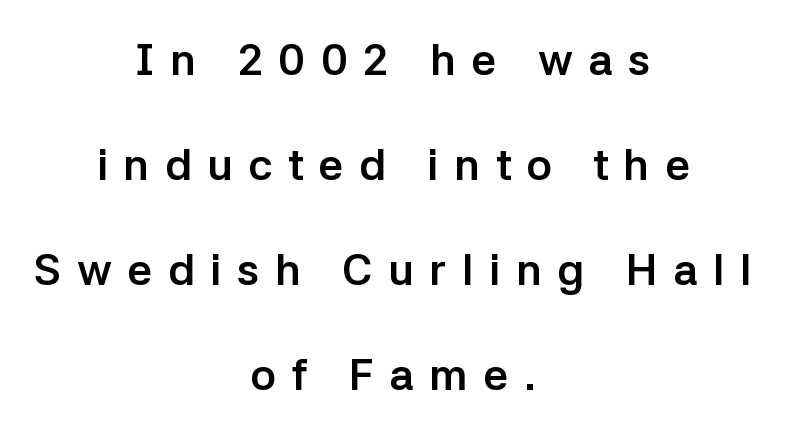
Is this a sans? Yes — the strokes have no serifs. A centered setting, common on invitations and titles, is used for this passage. A typesetter would call this proportional, since set widths differ per character. Observe the wide spacing: letters keep a clear distance from each other.
